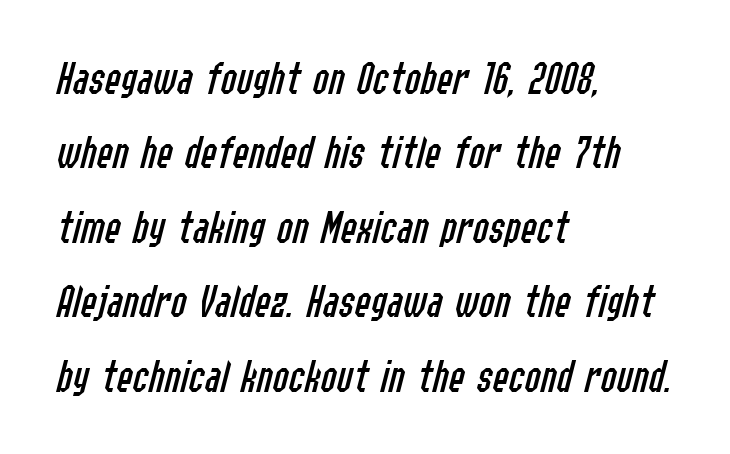
{"italic": "yes", "lean": "right", "slant_degrees": 14, "bold": "no", "weight": "regular", "width": "condensed", "stroke_contrast": "low", "x_height": "medium", "monospaced": "no", "underline": "no", "align": "left", "line_spacing": "normal", "line_spacing_ratio": 1.55, "letter_spacing": "normal", "letter_spacing_em": 0.0, "glyph_px": 48}
